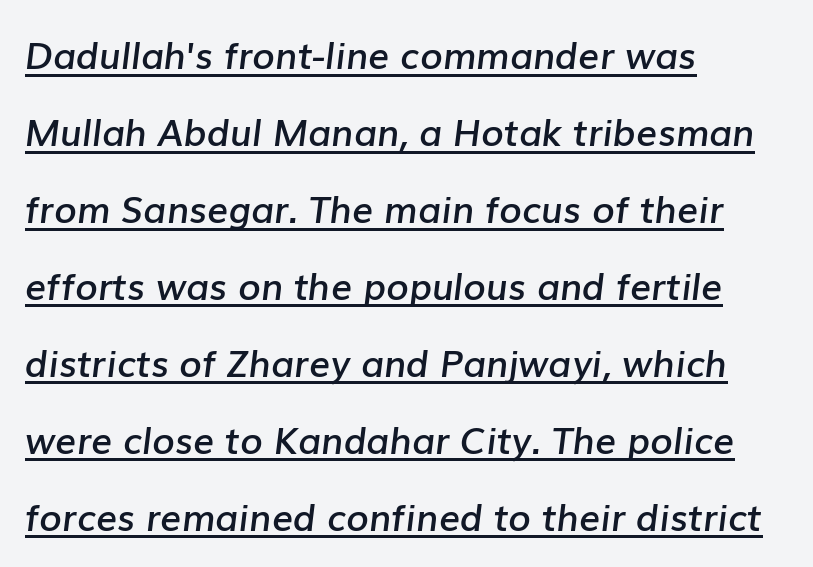
Q: Is the text bold? A: Semi-bold.
Q: Is the text italic (slanted)? A: Yes, it leans right by about 7 degrees.
Q: Is the text underlined? A: Yes.
Q: How is the paragraph aligned? A: Left-aligned.
Q: Is the spacing between letters normal or unusually wide? A: Normal.
Q: Is the spacing between lines tight, normal or loose? A: Loose.
Q: Width (condensed, normal, or wide)? A: Normal.
Q: Stroke contrast? A: Low.
Q: x-height? A: Medium.
Q: Monospaced? A: No.
